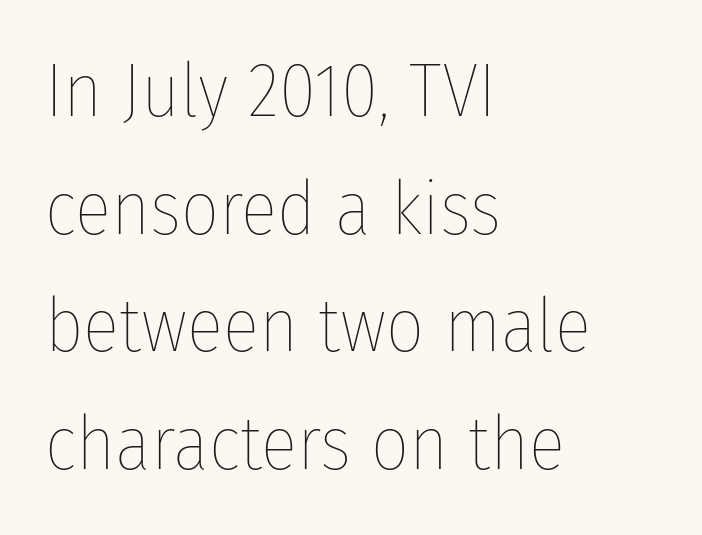
Rule under the text: the space is simply empty. Does the copy run flush right? No — it runs flush left. The face used here is proportionally spaced, like ordinary book or web type. The axis of the letterforms is exactly vertical. Characters follow at the spacing the type designer built in.
